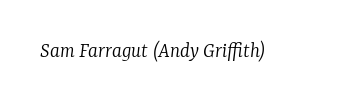
Q: Is the text bold? A: No.
Q: Is the text italic (slanted)? A: Yes, it leans right by about 7 degrees.
Q: Is the text underlined? A: No.
Q: Is the spacing between letters normal or unusually wide? A: Normal.
